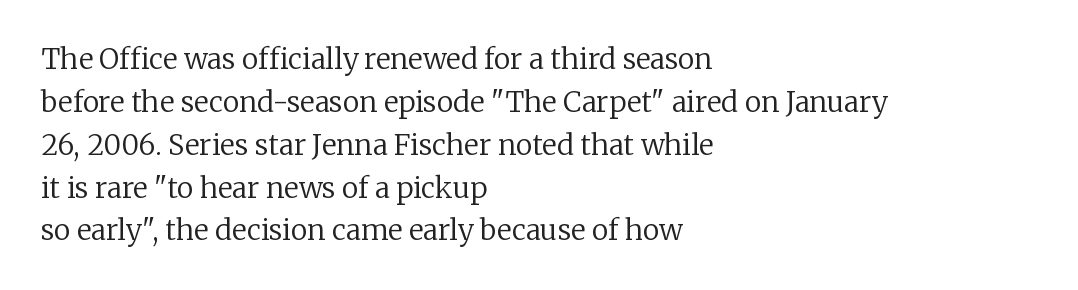
The image shows 28 px regular-weight serif type, upright; set left-aligned, normal line spacing (1.53x), normal letter spacing, not underlined; low stroke contrast and a medium x-height.
